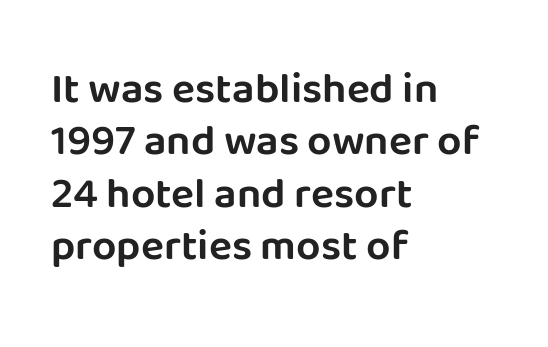
Q: Is the text italic (slanted)? A: No, it is upright.
Q: Is the typeface a serif or a sans-serif typeface? A: Sans-serif.
Q: Is the text underlined? A: No.
Q: How is the paragraph aligned? A: Left-aligned.
Q: Is the spacing between letters normal or unusually wide? A: Normal.
Q: Width (condensed, normal, or wide)? A: Normal.
Q: Stroke contrast? A: Low.
Q: x-height? A: Large.
Q: Monospaced? A: No.
